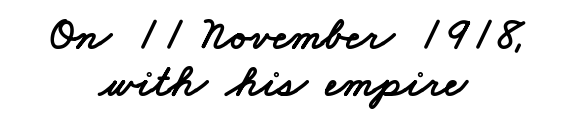
This rendering features lettering with no underline. The type is set solid horizontally, with unmodified tracking. One-word summary of the alignment: center. What kind of face is this? One without serifs — a sans. Reading down the column, the eye jumps only a short way to each next line.
